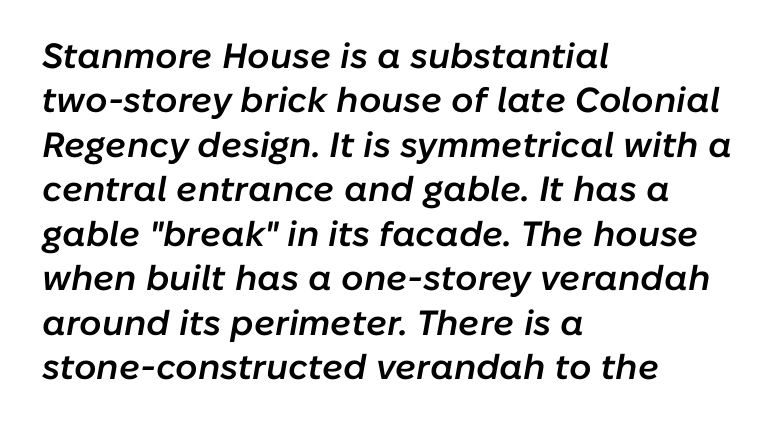
The image shows 35 px semibold type, italic (leaning right); set left-aligned, normal line spacing (1.27x), normal letter spacing, not underlined; low stroke contrast and a medium x-height.
